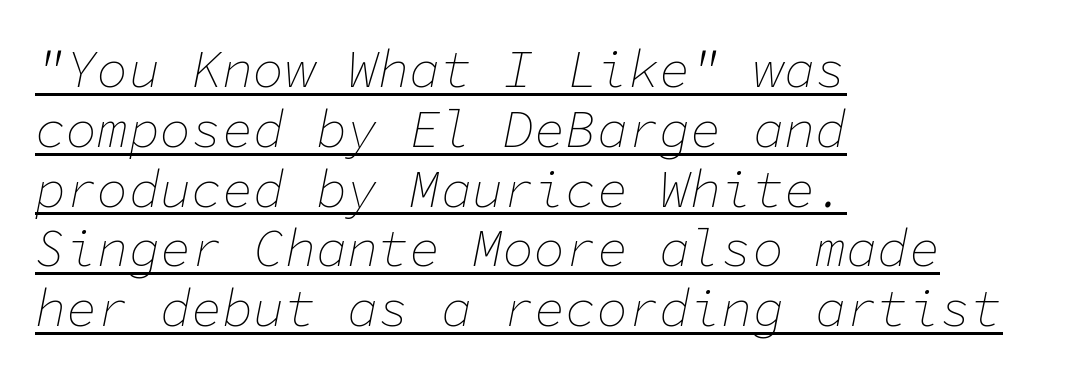
The specimen includes a rule beneath the text block's lines. Nothing heavy about these letters — not bold at all. Glyph-to-glyph distance matches everyday printed text. Compared with typical paragraphs, the rows here are closer together.
